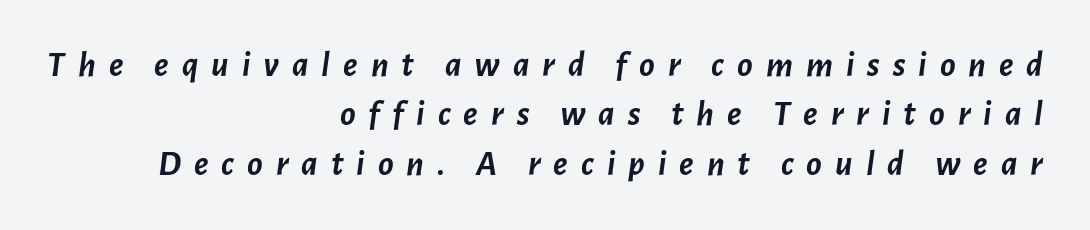
The image shows 36 px semibold type, italic (leaning right); set right-aligned, normal line spacing (1.37x), unusually wide letter spacing (+0.36 em), not underlined; low stroke contrast and a medium x-height.
